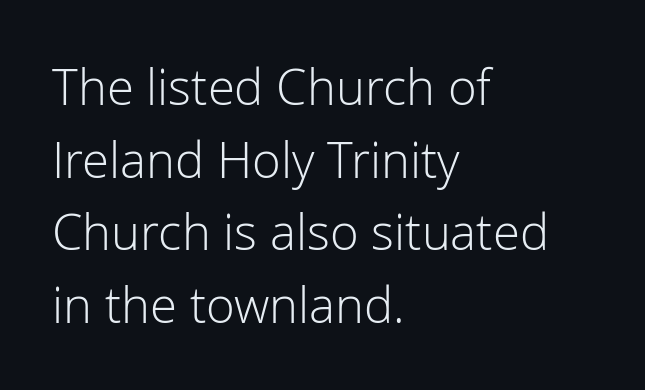
{"serif": "no", "italic": "no", "bold": "no", "weight": "light", "width": "normal", "stroke_contrast": "low", "x_height": "medium", "monospaced": "no", "underline": "no", "align": "left", "line_spacing": "normal", "line_spacing_ratio": 1.48, "letter_spacing": "normal", "letter_spacing_em": 0.0, "glyph_px": 49}
